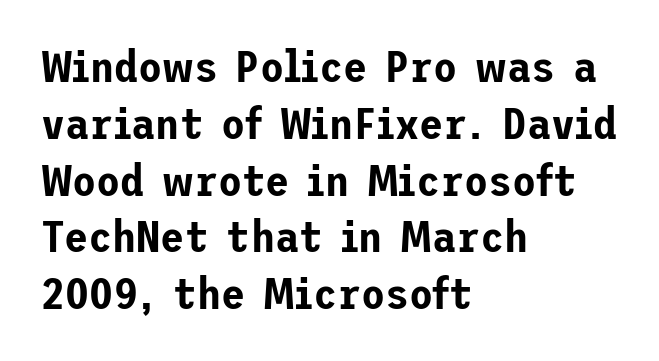
Tall strokes in this sample are plumb rather than angled. Quick note: interline space is typical. The rendering keeps characters at their native spacing. Check where the strokes stop: nothing finishes them off — pure sans. One-word summary of the alignment: left.
